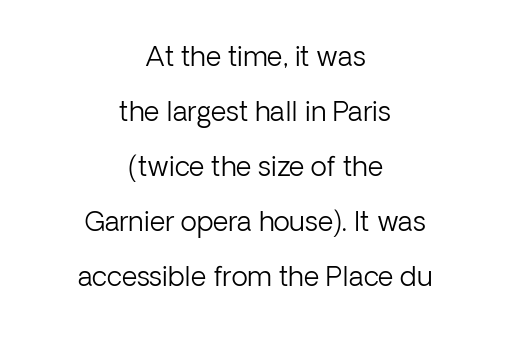
Q: Is the text bold? A: No.
Q: Is the text italic (slanted)? A: No, it is upright.
Q: Is the text underlined? A: No.
Q: How is the paragraph aligned? A: Centered.
Q: Is the spacing between letters normal or unusually wide? A: Normal.
Q: Is the spacing between lines tight, normal or loose? A: Loose.
